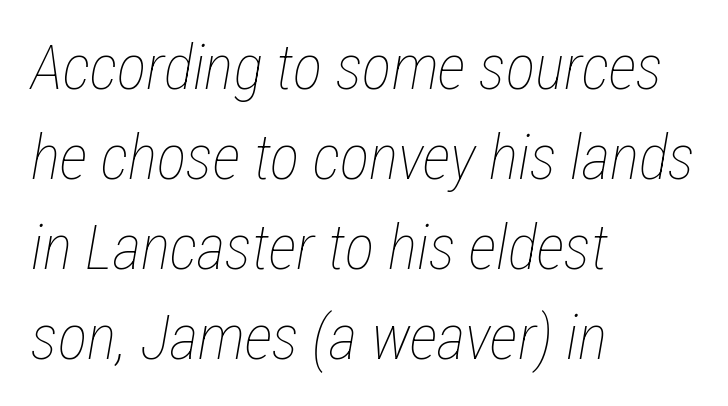
{"italic": "yes", "lean": "right", "slant_degrees": 12, "bold": "no", "weight": "thin", "width": "condensed", "stroke_contrast": "low", "x_height": "medium", "monospaced": "no", "underline": "no", "align": "left", "line_spacing": "normal", "line_spacing_ratio": 1.45, "letter_spacing": "normal", "letter_spacing_em": 0.0, "glyph_px": 62}
